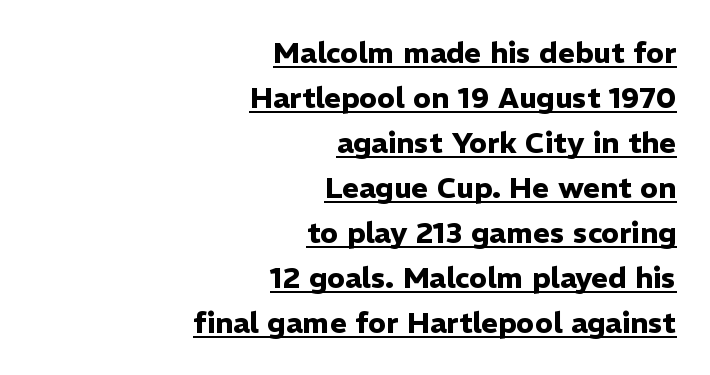
These lines are rendered in a variable-pitch font. A baseline rule has been typeset under these characters. Horizontal alignment here is rightward, an uncommon choice for prose. Short note: letters normally spaced.
